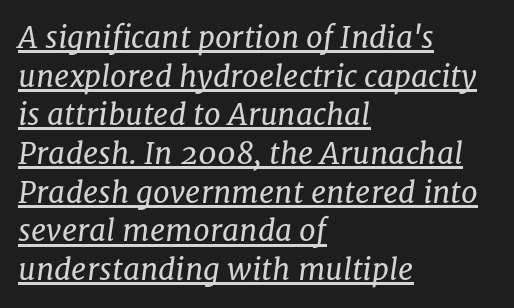
Q: Is the text bold? A: No.
Q: Is the text italic (slanted)? A: Yes, it leans right by about 8 degrees.
Q: Is the typeface a serif or a sans-serif typeface? A: Serif.
Q: Is the text underlined? A: Yes.
Q: How is the paragraph aligned? A: Left-aligned.
Q: Is the spacing between letters normal or unusually wide? A: Normal.
Q: Is the spacing between lines tight, normal or loose? A: Normal.
Q: Width (condensed, normal, or wide)? A: Normal.
Q: Stroke contrast? A: Low.
Q: x-height? A: Medium.
Q: Monospaced? A: No.
